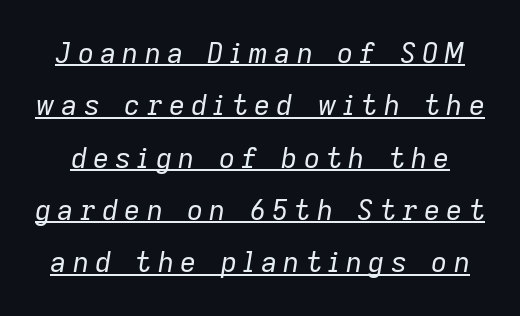
Q: Is the text bold? A: No.
Q: Is the text italic (slanted)? A: Yes, it leans right by about 9 degrees.
Q: Is the text underlined? A: Yes.
Q: Is the spacing between letters normal or unusually wide? A: Unusually wide.
Q: Width (condensed, normal, or wide)? A: Normal.
Q: Stroke contrast? A: Low.
Q: x-height? A: Medium.
Q: Monospaced? A: No.
